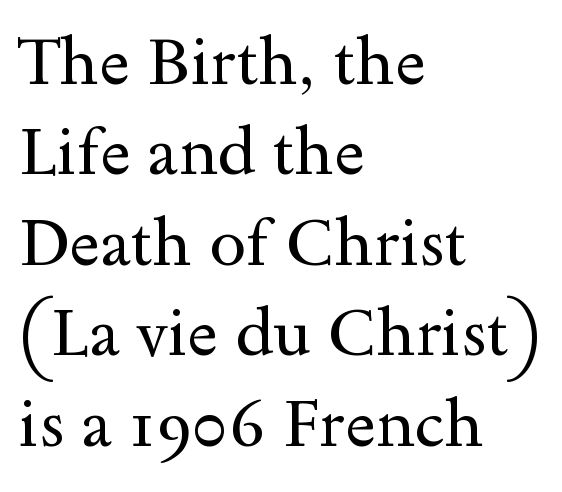
The image shows 66 px regular-weight, wide serif type, upright; set left-aligned, normal line spacing (1.37x), normal letter spacing, not underlined; a small x-height.
